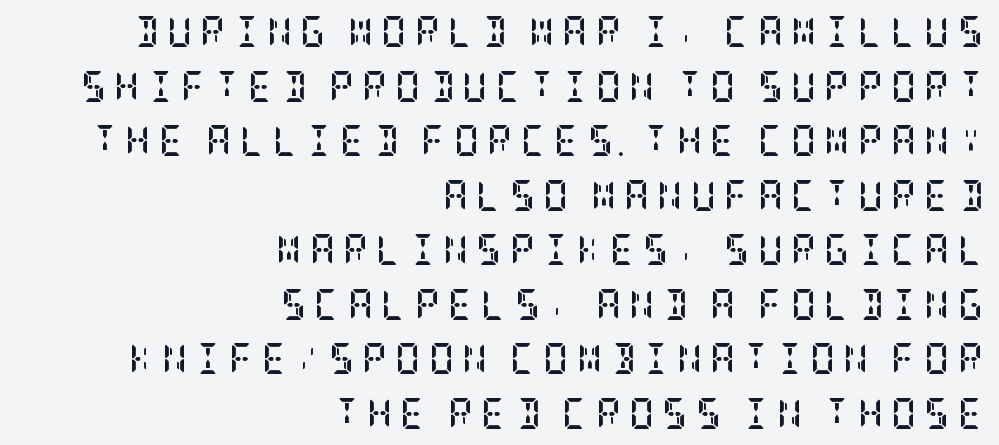
The foot of each line stays bare and open. Tracking here is generous; glyphs stand well apart from one another. Upright lettering throughout. Look at the bottom of the vertical strokes: they flare into serifs here. The letters are bold, with thick, heavy strokes.
